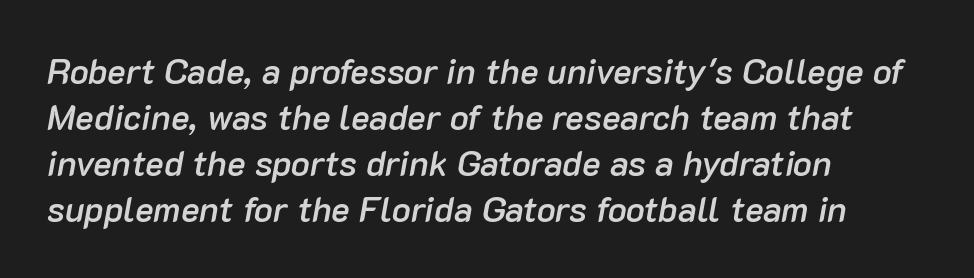
Q: Is the text bold? A: Semi-bold.
Q: Is the text italic (slanted)? A: Yes, it leans right by about 10 degrees.
Q: Is the text underlined? A: No.
Q: How is the paragraph aligned? A: Left-aligned.
Q: Is the spacing between letters normal or unusually wide? A: Normal.
Q: Is the spacing between lines tight, normal or loose? A: Normal.
Q: Width (condensed, normal, or wide)? A: Normal.
Q: Stroke contrast? A: Low.
Q: x-height? A: Medium.
Q: Monospaced? A: No.
